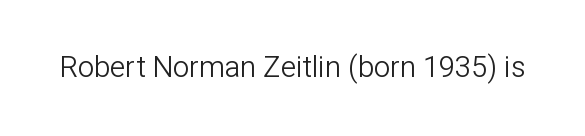
The image shows 29 px light sans-serif type, upright; set normal letter spacing, not underlined; low stroke contrast and a medium x-height.
